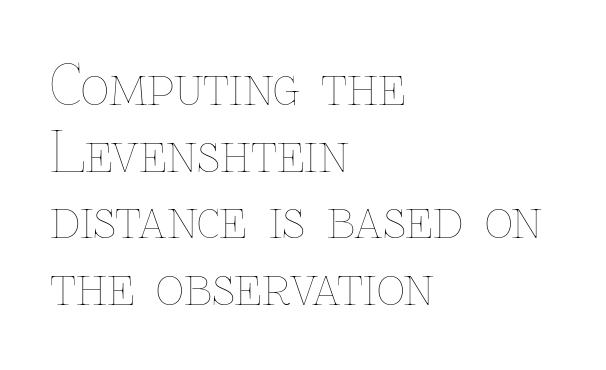
Q: Is the text bold? A: No.
Q: Is the text italic (slanted)? A: No, it is upright.
Q: Is the text underlined? A: No.
Q: How is the paragraph aligned? A: Left-aligned.
Q: Is the spacing between letters normal or unusually wide? A: Normal.
Q: Width (condensed, normal, or wide)? A: Normal.
Q: Stroke contrast? A: Low.
Q: x-height? A: Medium.
Q: Monospaced? A: No.
